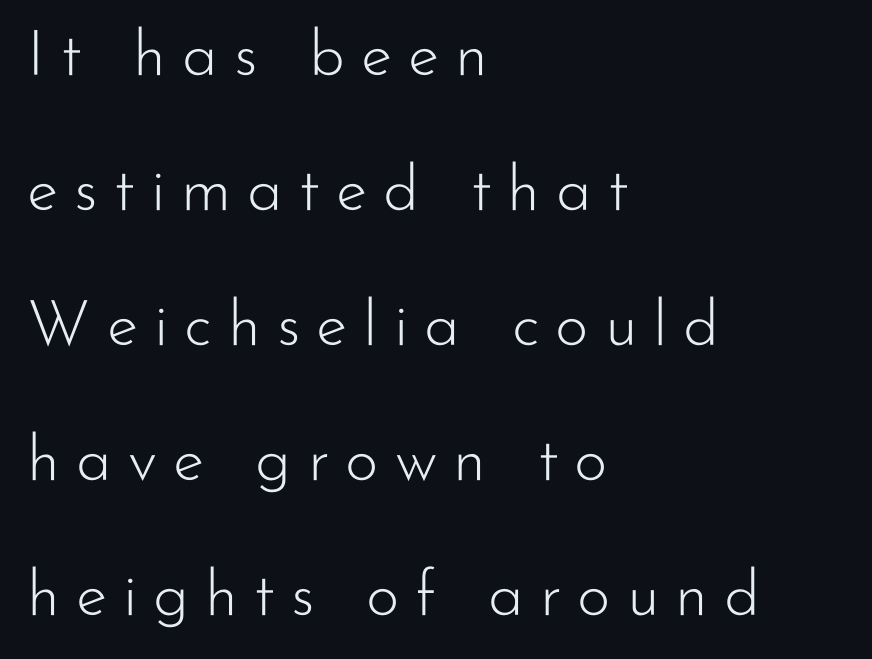
Q: Is the text bold? A: No.
Q: Is the text italic (slanted)? A: No, it is upright.
Q: Is the typeface a serif or a sans-serif typeface? A: Sans-serif.
Q: Is the text underlined? A: No.
Q: How is the paragraph aligned? A: Left-aligned.
Q: Is the spacing between letters normal or unusually wide? A: Unusually wide.
Q: Is the spacing between lines tight, normal or loose? A: Loose.
Q: Width (condensed, normal, or wide)? A: Normal.
Q: Stroke contrast? A: Low.
Q: x-height? A: Small.
Q: Monospaced? A: No.
